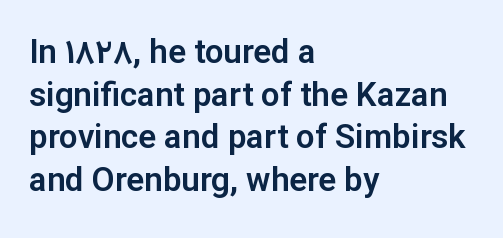
{"serif": "no", "italic": "no", "width": "normal", "stroke_contrast": "low", "x_height": "medium", "monospaced": "no", "underline": "no", "align": "left", "line_spacing": "normal", "line_spacing_ratio": 1.29, "letter_spacing": "normal", "letter_spacing_em": 0.0, "glyph_px": 33}
